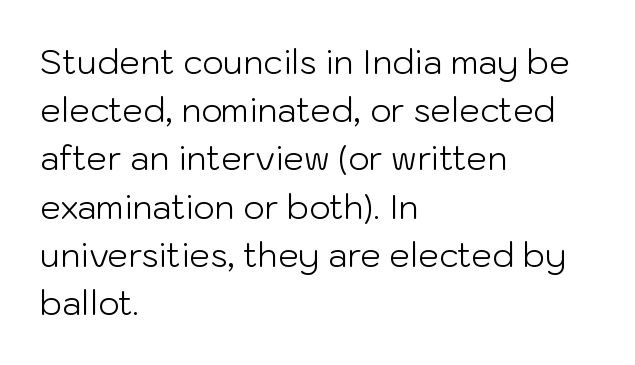
Letters have the restrained weight of plain body copy at most. Do the characters align in a grid? No, the font is proportional. Does the copy run flush right? No — it runs flush left. This sample uses plain, unmodified letter spacing. A typesetter would call this leading conventional body-copy spacing. Ordinary non-slanted type is in use.
